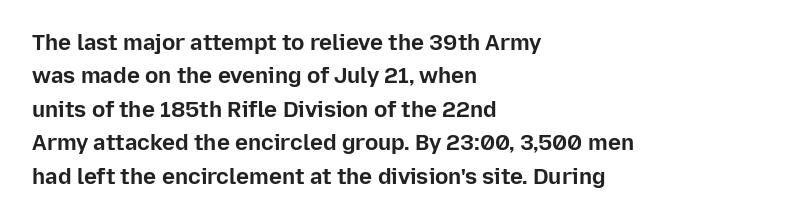
{"italic": "no", "bold": "yes", "underline": "no", "align": "left", "line_spacing": "normal", "line_spacing_ratio": 1.52, "letter_spacing": "normal", "letter_spacing_em": 0.0, "glyph_px": 22}
